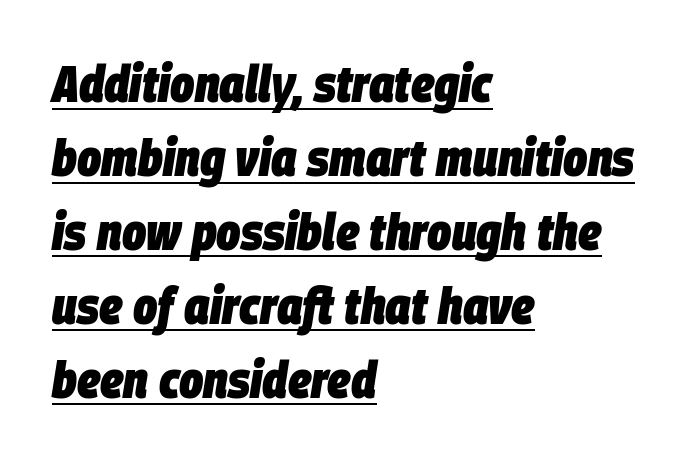
Q: Is the text bold? A: Yes.
Q: Is the text italic (slanted)? A: Yes, it leans right by about 9 degrees.
Q: Is the text underlined? A: Yes.
Q: How is the paragraph aligned? A: Left-aligned.
Q: Is the spacing between letters normal or unusually wide? A: Normal.
Q: Is the spacing between lines tight, normal or loose? A: Normal.
Q: Width (condensed, normal, or wide)? A: Condensed.
Q: Stroke contrast? A: Low.
Q: x-height? A: Large.
Q: Monospaced? A: No.
